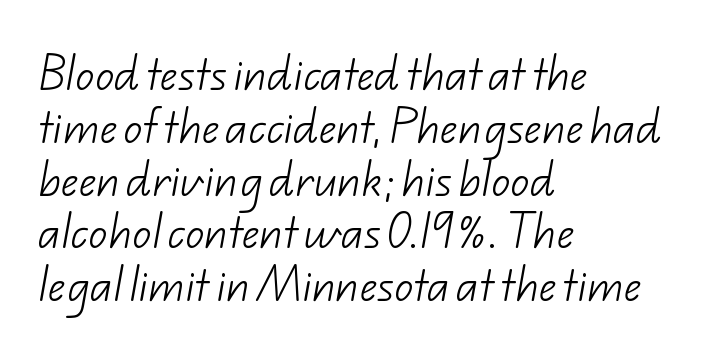
{"serif": "no", "bold": "no", "weight": "light", "width": "normal", "stroke_contrast": "low", "x_height": "small", "monospaced": "no", "underline": "no", "align": "left", "line_spacing": "normal", "line_spacing_ratio": 1.39, "letter_spacing": "normal", "letter_spacing_em": 0.0, "glyph_px": 38}
